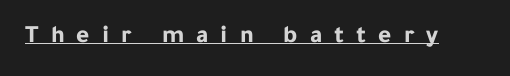
{"italic": "no", "bold": "yes", "underline": "yes", "letter_spacing": "wide", "letter_spacing_em": 0.48, "glyph_px": 25}
